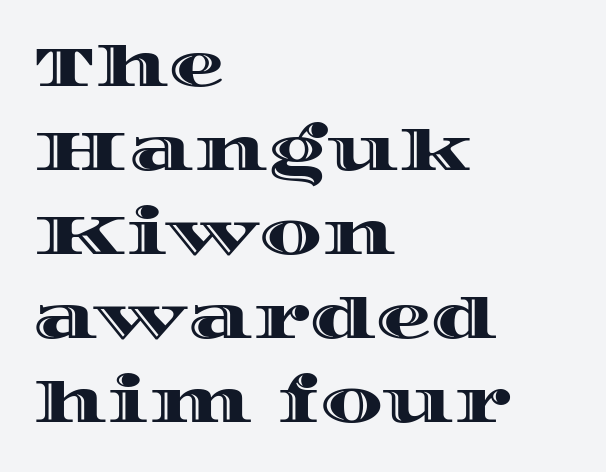
The rendering anchors every line to the left-hand side. Regular leading. Any mark beneath the type? The region is blank. Each letter keeps its own natural width here, so spacing adapts to shape. This is roman type, the default non-slanted kind.
